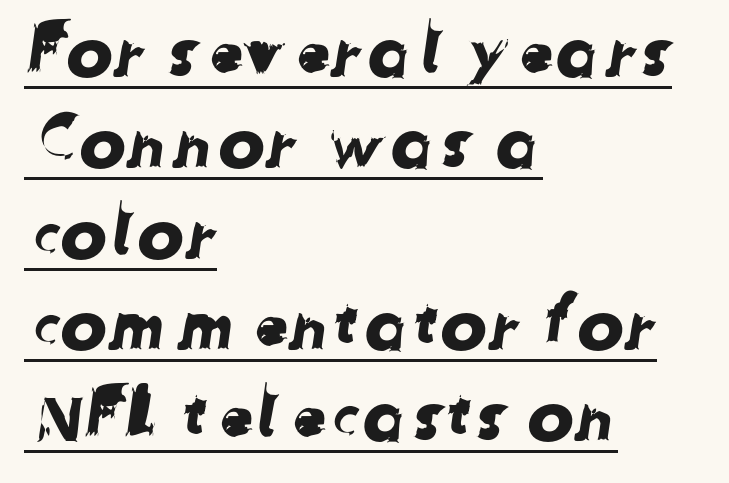
{"serif": "no", "width": "normal", "stroke_contrast": "low", "x_height": "medium", "monospaced": "no", "underline": "yes", "align": "left", "line_spacing": "normal", "line_spacing_ratio": 1.3, "letter_spacing": "normal", "letter_spacing_em": 0.0, "glyph_px": 70}
